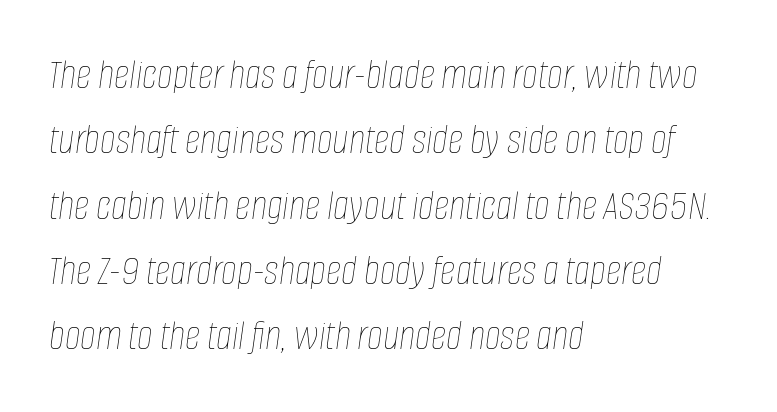
The image shows 43 px thin, condensed type, italic (leaning right); set left-aligned, normal line spacing (1.52x), normal letter spacing, not underlined; low stroke contrast and a large x-height.
